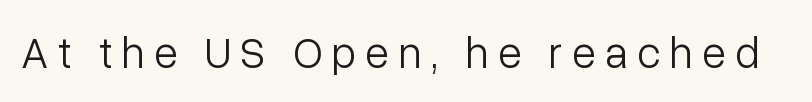
The passage shown is typed in a proportional face where columns would drift. The font sits on the lighter half of the weight spectrum, regular included. I'd call this a sans setting — the letters go barefoot. Clear beneath every line of the passage.
